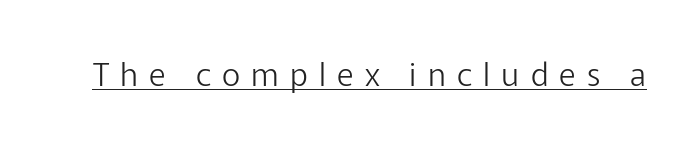
The image shows 32 px light sans-serif type, upright; set unusually wide letter spacing (+0.35 em), underlined; low stroke contrast and a medium x-height.
